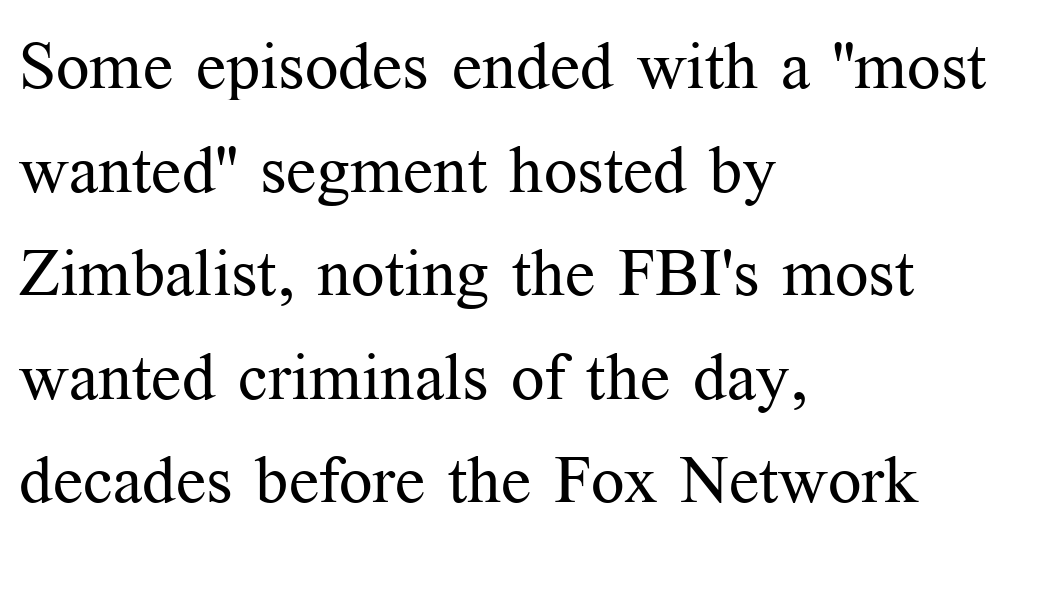
Check the space under the baseline: it is left empty. In terms of letterspacing, this is plain default setting. The typography opts for an upright posture over an oblique one. Alignment: flush left.
